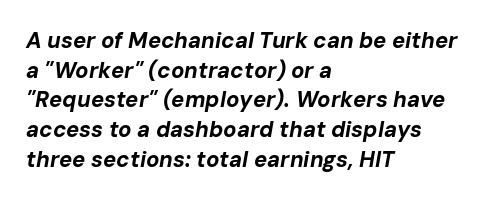
Q: Is the text bold? A: Yes.
Q: Is the text italic (slanted)? A: Yes, it leans right by about 10 degrees.
Q: Is the text underlined? A: No.
Q: How is the paragraph aligned? A: Left-aligned.
Q: Is the spacing between letters normal or unusually wide? A: Normal.
Q: Is the spacing between lines tight, normal or loose? A: Normal.
